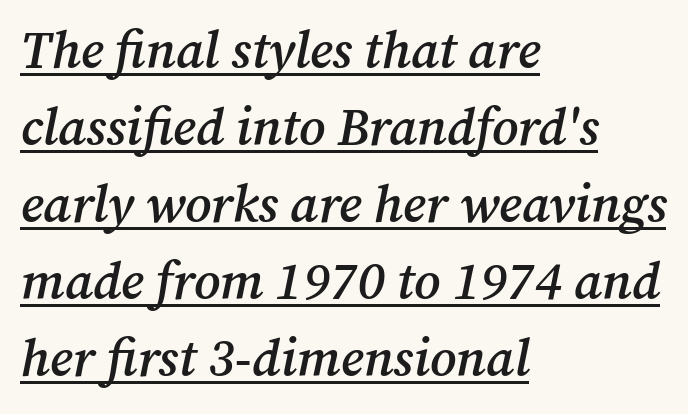
Each new line begins a customary step beneath the previous one. Posture: slanted. Emphasis is given by a line drawn under the lettering. The sample has been set in demibold, a notch under bold. Notice how the passage keeps a crisp vertical edge on the left only.
